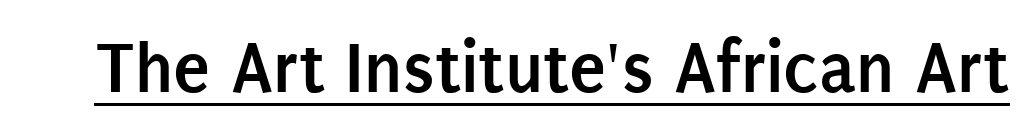
In terms of letterspacing, this is plain default setting. The specimen reads as upright at a glance. Is this a fixed-width face? No — the glyphs have proportional, varying widths. Every word sits above its own underline. Chunky letters — that's bold for sure.
